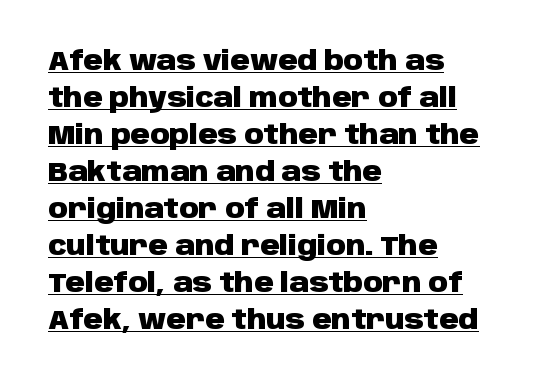
The specimen includes a rule beneath the text block's lines. Nobody touched the tracking dial on this one. The text block is weighted toward the left margin, trailing off unevenly rightward. The face used here has the dense, thick strokes of a bold.
